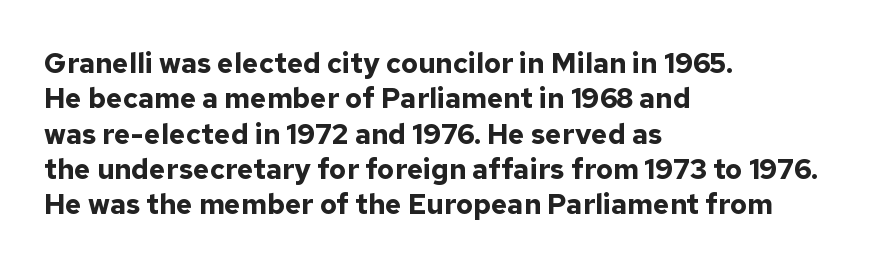
Q: Is the text bold? A: Yes.
Q: Is the text italic (slanted)? A: No, it is upright.
Q: Is the typeface a serif or a sans-serif typeface? A: Sans-serif.
Q: Is the text underlined? A: No.
Q: How is the paragraph aligned? A: Left-aligned.
Q: Is the spacing between letters normal or unusually wide? A: Normal.
Q: Is the spacing between lines tight, normal or loose? A: Normal.
Q: Width (condensed, normal, or wide)? A: Normal.
Q: Stroke contrast? A: Low.
Q: x-height? A: Medium.
Q: Monospaced? A: No.
